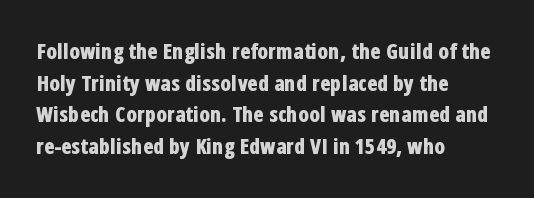
This is roman type, the default non-slanted kind. Observe the ordinary spacing: letters are neighbours, not strangers. The space between consecutive lines is moderate. Leftover space on each line is placed entirely after the last word. The string is rendered with underlining switched off. What weight is shown? A full bold with thick strokes.
